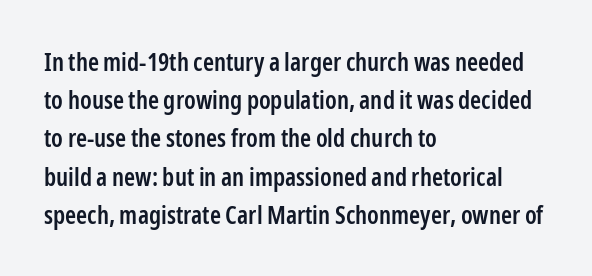
How heavy is the stroke? Medium-heavy — a semibold, shy of bold. Summary of vertical rhythm: regular, with standard interline spacing. Underline: absent. Inter-character spacing is left at the font's built-in metrics. A student would call this left alignment; a typographer would say flush left, rag right. Italic? Not at all — the glyphs are vertical.
